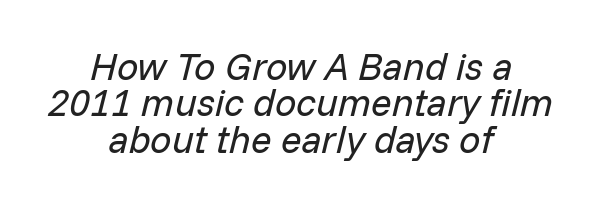
{"italic": "yes", "lean": "right", "slant_degrees": 14, "bold": "no", "weight": "regular", "width": "normal", "stroke_contrast": "low", "x_height": "medium", "monospaced": "no", "underline": "no", "align": "center", "line_spacing": "tight", "line_spacing_ratio": 0.96, "letter_spacing": "normal", "letter_spacing_em": 0.0, "glyph_px": 38}
